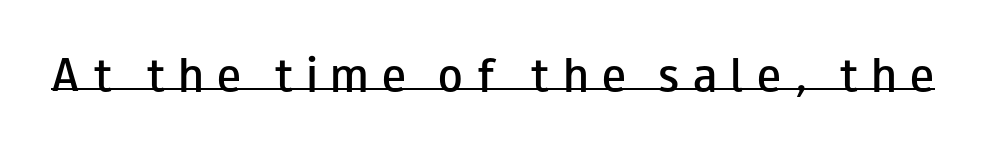
The image shows 40 px semibold, wide sans-serif type, upright; set unusually wide letter spacing (+0.34 em), underlined; low stroke contrast and a small x-height.
